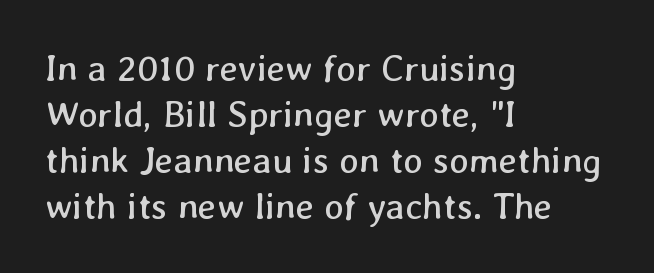
{"bold": "no", "weight": "regular", "width": "normal", "stroke_contrast": "low", "x_height": "medium", "monospaced": "no", "underline": "no", "align": "left", "line_spacing_ratio": 1.24, "letter_spacing": "normal", "letter_spacing_em": 0.0, "glyph_px": 37}
